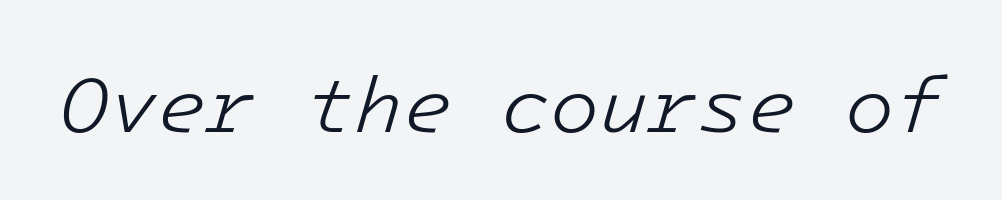
The specimen reads as italic at a glance. These lines keep a tight, regular rhythm from letter to letter. No word sits above an underline. The weight tops out at a normal text grade.
